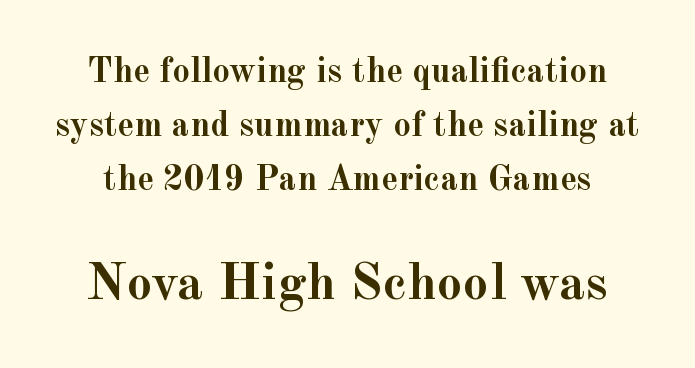
The image shows 52 px semibold serif type, upright; set normal line spacing (1.55x), normal letter spacing, not underlined; the second (bottom) block is 1.49x larger; a small x-height.
